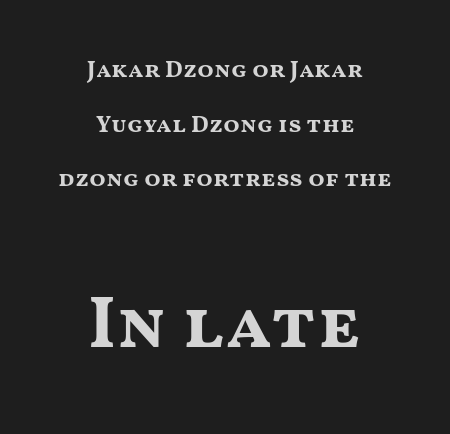
Letters rest on an invisible, unmarked baseline. No feet cap the strokes, marking this as sans-serif type. Tracking here is standard; glyphs follow each other at the usual distance. No italicization has been applied; the sample stays upright.
